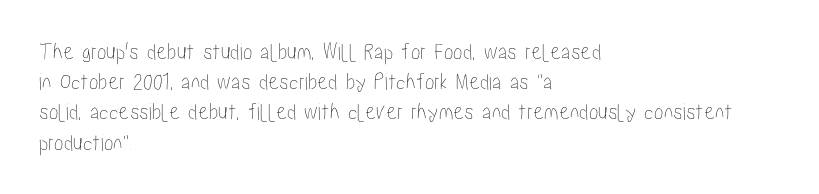
{"italic": "no", "underline": "no", "align": "left", "line_spacing": "normal", "line_spacing_ratio": 1.26, "letter_spacing": "normal", "letter_spacing_em": 0.0, "glyph_px": 24}
